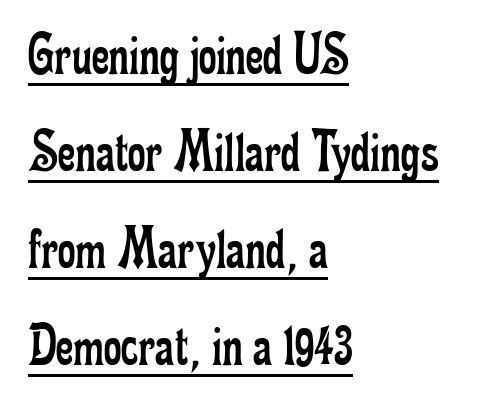
A typesetter would call this leading conventional body-copy spacing. Weight: not bold — regular or lighter. The letters stand straight up with perfectly vertical stems. You could not count columns in this text — the font is proportionally spaced. The horizontal fit of the characters is conventional and even.
